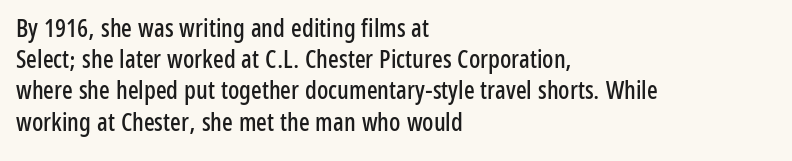
{"italic": "no", "underline": "no", "align": "left", "line_spacing": "normal", "line_spacing_ratio": 1.25, "letter_spacing": "normal", "letter_spacing_em": 0.0, "glyph_px": 25}
